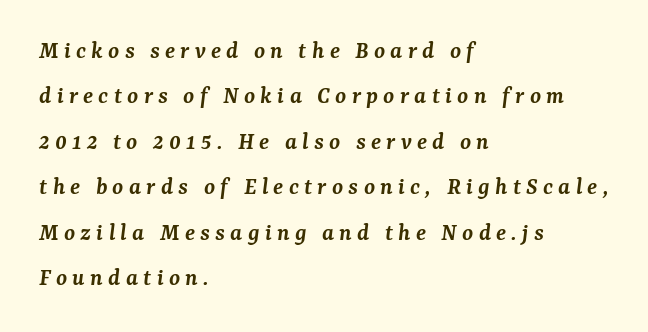
The image shows 25 px text type, italic (leaning right); set left-aligned, line spacing 1.82x, unusually wide letter spacing (+0.21 em), not underlined.
